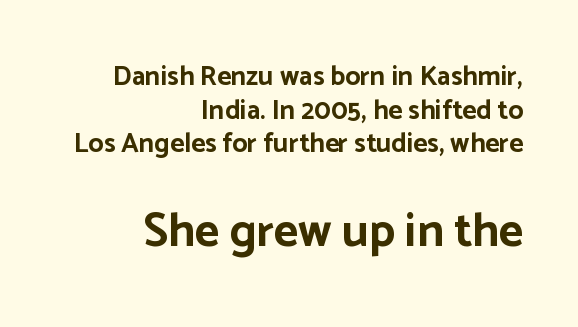
Q: Is the text bold? A: Yes.
Q: Is the text italic (slanted)? A: No, it is upright.
Q: Is the typeface a serif or a sans-serif typeface? A: Sans-serif.
Q: Is the text underlined? A: No.
Q: How is the paragraph aligned? A: Right-aligned.
Q: Is the spacing between letters normal or unusually wide? A: Normal.
Q: Is the spacing between lines tight, normal or loose? A: Normal.
Q: Which block of text is set in a larger size, the first (top) or the second (bottom)? A: The second (bottom) one.
Q: Width (condensed, normal, or wide)? A: Normal.
Q: Stroke contrast? A: Low.
Q: x-height? A: Medium.
Q: Monospaced? A: No.
